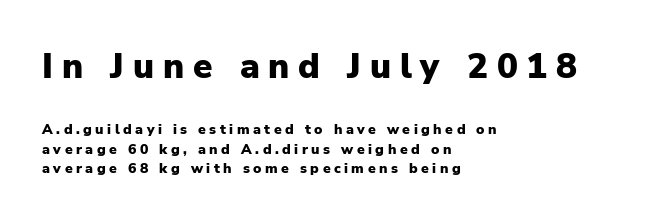
Notice how thick the strokes are: this is what a full bold looks like. Upright lettering throughout. Proportional: the letters do not fall into vertical columns. The passage shown has open, widely tracked lettering throughout. The block sitting higher on the canvas is the one with enlarged characters.
